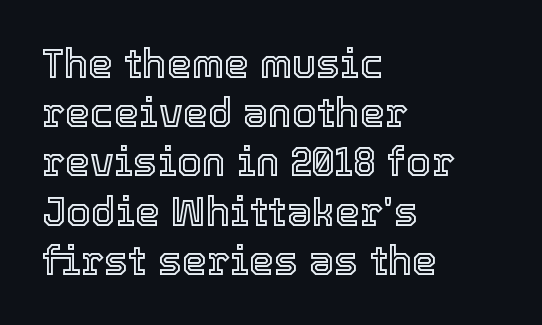
{"italic": "no", "width": "normal", "x_height": "medium", "monospaced": "no", "underline": "no", "align": "left", "line_spacing_ratio": 1.23, "letter_spacing": "normal", "letter_spacing_em": 0.0, "glyph_px": 40}
